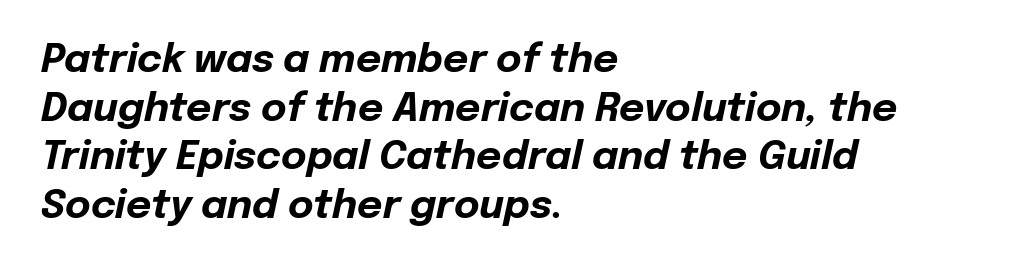
{"italic": "yes", "lean": "right", "slant_degrees": 12, "bold": "yes", "weight": "bold", "width": "normal", "stroke_contrast": "low", "x_height": "medium", "monospaced": "no", "underline": "no", "align": "left", "line_spacing": "normal", "line_spacing_ratio": 1.25, "letter_spacing": "normal", "letter_spacing_em": 0.0, "glyph_px": 39}
